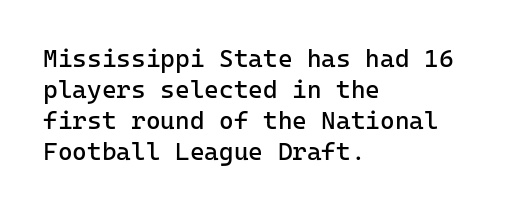
The image shows 25 px text type, upright; set left-aligned, line spacing 1.24x, normal letter spacing, not underlined.
